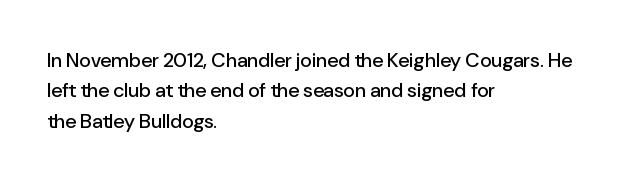
Q: Is the text italic (slanted)? A: No, it is upright.
Q: Is the text underlined? A: No.
Q: How is the paragraph aligned? A: Left-aligned.
Q: Is the spacing between letters normal or unusually wide? A: Normal.
Q: Is the spacing between lines tight, normal or loose? A: Normal.
